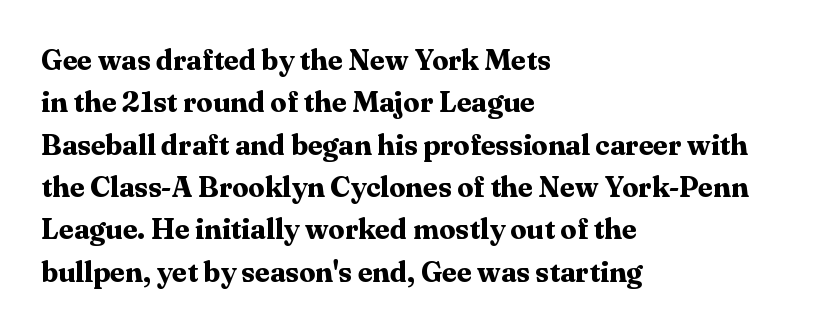
The image shows 29 px bold serif type, upright; set left-aligned, normal line spacing (1.46x), normal letter spacing, not underlined; medium stroke contrast and a medium x-height.
